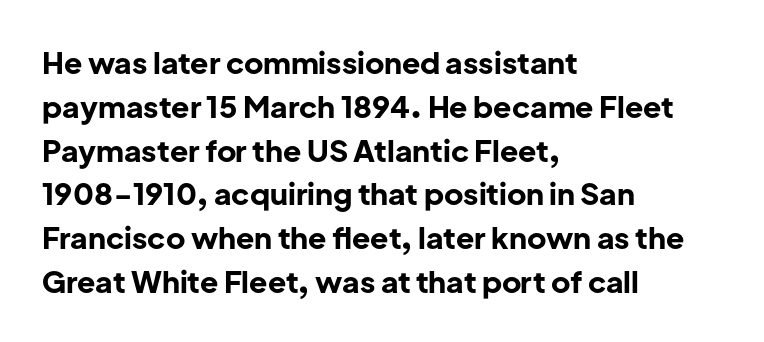
{"serif": "no", "italic": "no", "bold": "yes", "weight": "bold", "width": "normal", "stroke_contrast": "low", "x_height": "medium", "monospaced": "no", "underline": "no", "align": "left", "line_spacing": "normal", "line_spacing_ratio": 1.46, "letter_spacing": "normal", "letter_spacing_em": 0.0, "glyph_px": 30}
